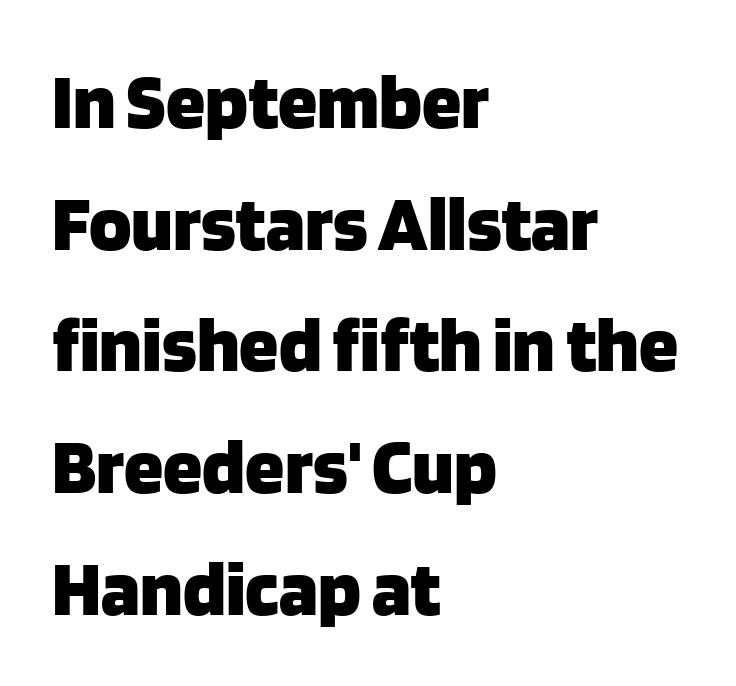
The glyphs are unaccompanied by any horizontal stroke below them. The specimen reads as upright at a glance. Serifs: no, the terminals of the letterforms are clean. Is the block centered? No — it sits flush against the left margin.
